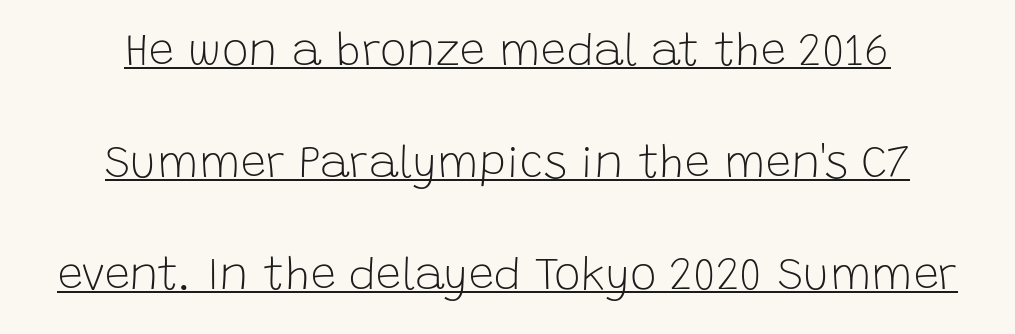
{"serif": "no", "italic": "no", "bold": "no", "weight": "light", "width": "normal", "stroke_contrast": "low", "x_height": "large", "monospaced": "no", "underline": "yes", "align": "center", "line_spacing": "loose", "line_spacing_ratio": 2.49, "letter_spacing": "normal", "letter_spacing_em": 0.0, "glyph_px": 45}
